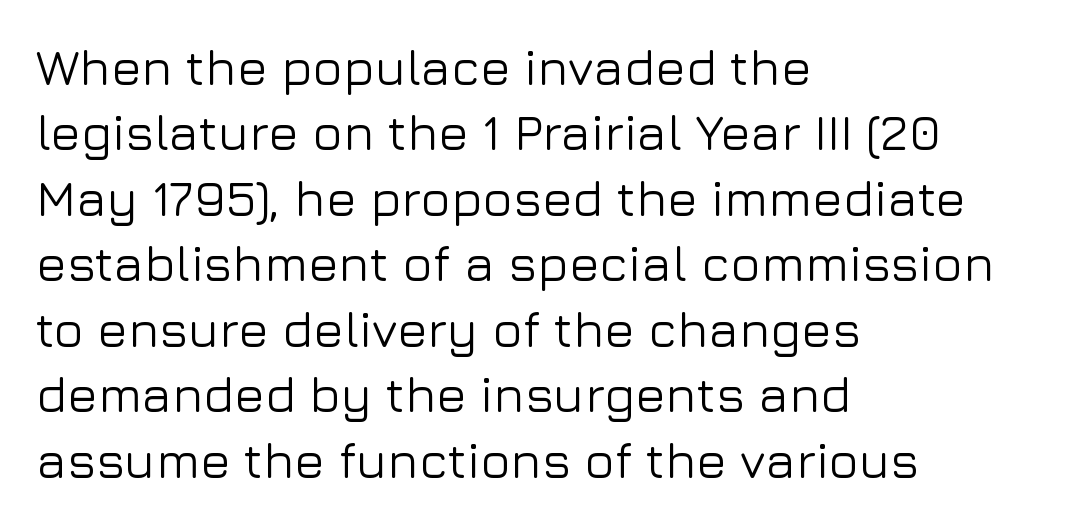
In terms of leading, this rendering sits right in the middle. Font category for this specimen: sans-serif. Descenders hang freely into open space. Tall strokes in this sample are plumb rather than angled.
